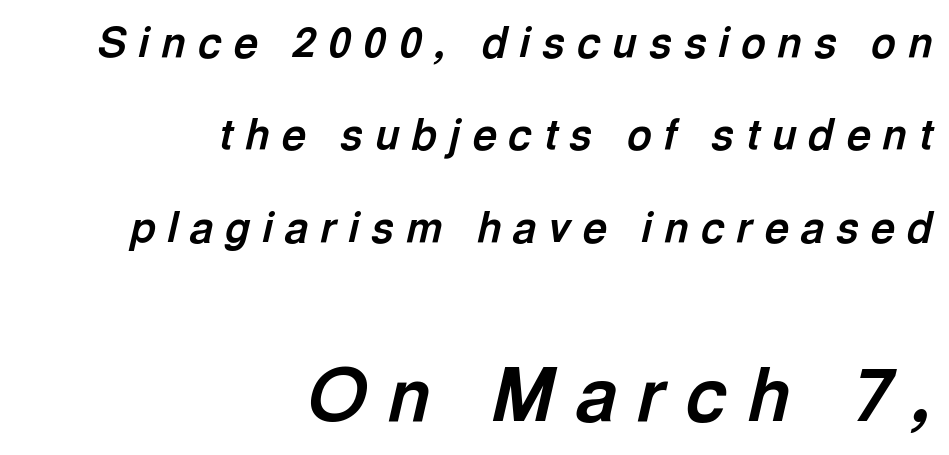
{"italic": "yes", "lean": "right", "slant_degrees": 13, "bold": "yes", "weight": "bold", "width": "normal", "x_height": "medium", "monospaced": "no", "underline": "no", "align": "right", "line_spacing": "loose", "line_spacing_ratio": 2.2, "letter_spacing": "wide", "letter_spacing_em": 0.29, "larger_block": "second", "size_ratio": 1.74, "glyph_px": 73}
